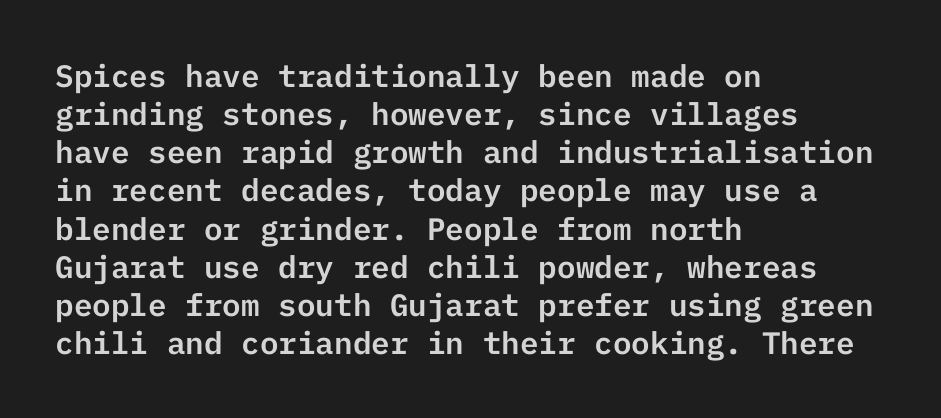
Q: Is the text italic (slanted)? A: No, it is upright.
Q: Is the typeface a serif or a sans-serif typeface? A: Sans-serif.
Q: Is the text underlined? A: No.
Q: How is the paragraph aligned? A: Left-aligned.
Q: Is the spacing between letters normal or unusually wide? A: Normal.
Q: Width (condensed, normal, or wide)? A: Normal.
Q: Stroke contrast? A: Low.
Q: x-height? A: Medium.
